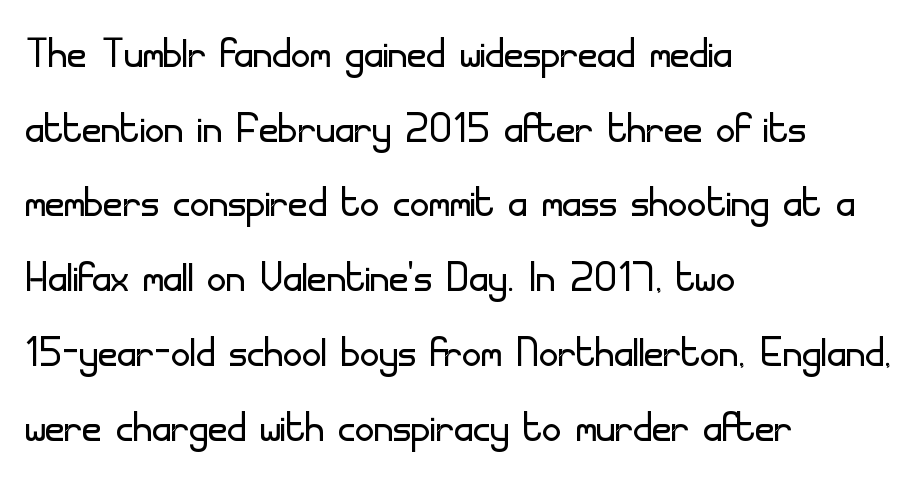
The image shows 53 px light sans-serif type, upright; set left-aligned, normal line spacing (1.41x), normal letter spacing, not underlined; low stroke contrast and a small x-height.
